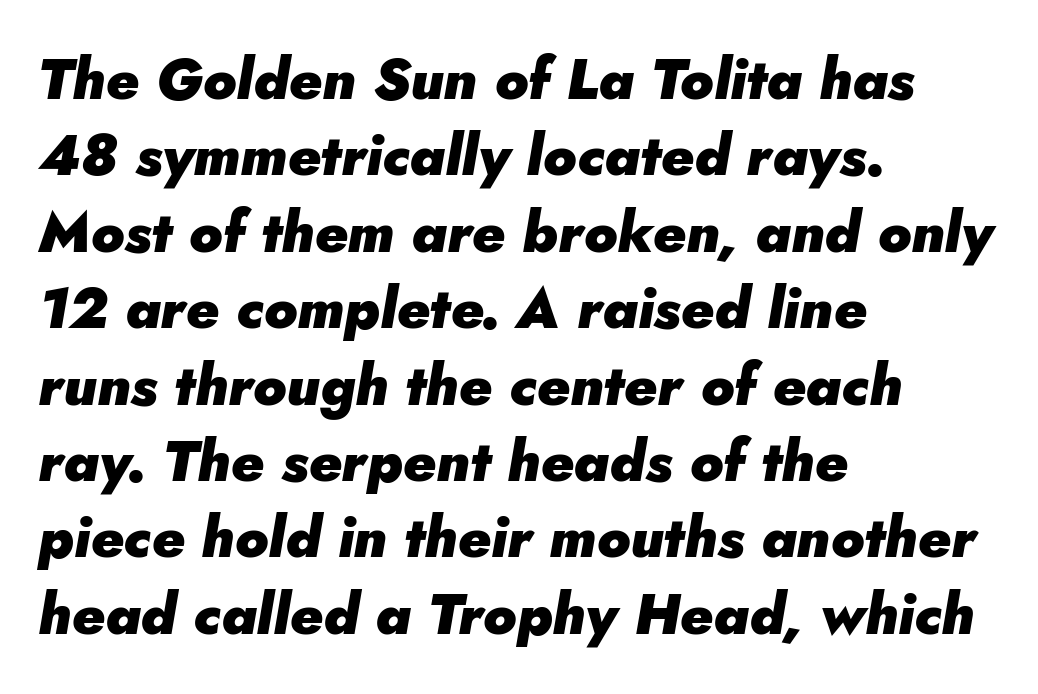
The image shows 57 px heavy type, italic (leaning right); set left-aligned, normal line spacing (1.34x), normal letter spacing, not underlined; low stroke contrast and a small x-height.
